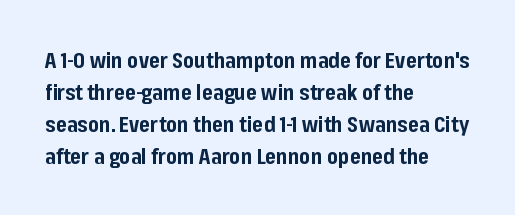
The image shows 21 px bold type, upright; set left-aligned, normal line spacing (1.52x), normal letter spacing, not underlined.
